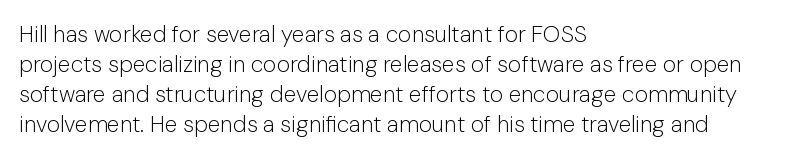
Teacher's note: observe the even left margin — that is flush-left alignment. Does extra space separate the letters? No, they use regular spacing. In terms of posture, this sample is upright. The glyphs are unaccompanied by any horizontal stroke below them. The lines sit at an ordinary, default distance from one another.
